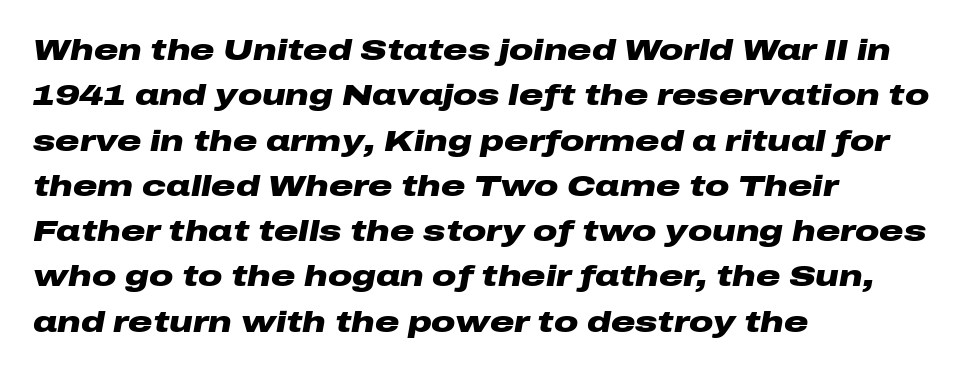
The image shows 30 px heavy, wide type, italic (leaning right); set left-aligned, normal line spacing (1.51x), normal letter spacing, not underlined; low stroke contrast and a medium x-height.
